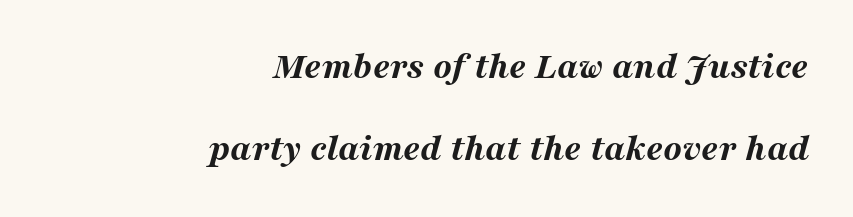
Line ends are locked; line starts wander. The type is set solid horizontally, with unmodified tracking. Honestly, the rows look like they've been pulled way apart. Check under the words: just untouched page.
